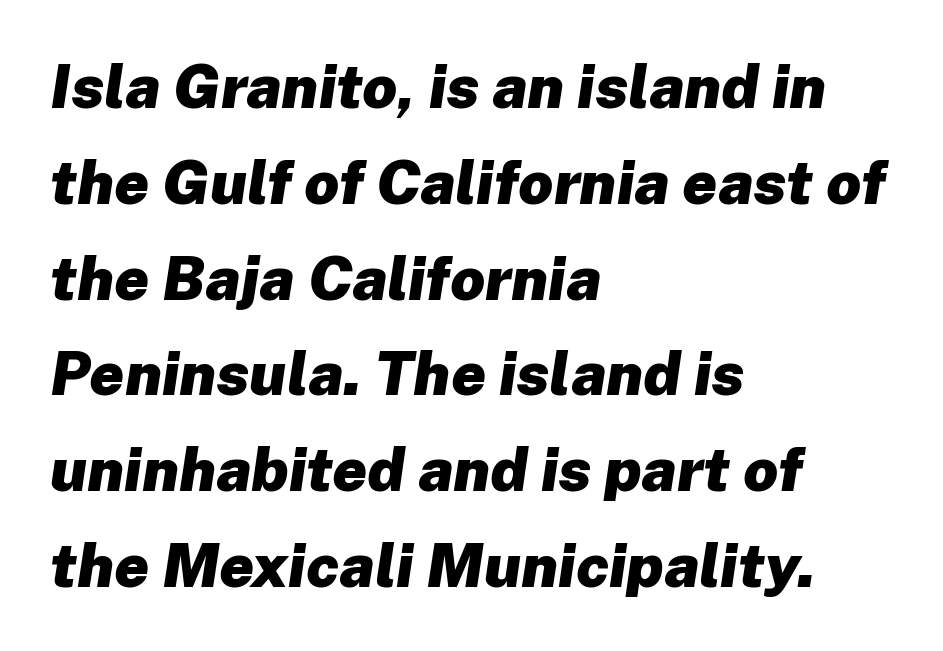
{"italic": "yes", "lean": "right", "slant_degrees": 8, "bold": "yes", "weight": "heavy", "width": "normal", "stroke_contrast": "low", "x_height": "medium", "monospaced": "no", "underline": "no", "align": "left", "line_spacing": "normal", "line_spacing_ratio": 1.57, "letter_spacing": "normal", "letter_spacing_em": 0.0, "glyph_px": 61}
